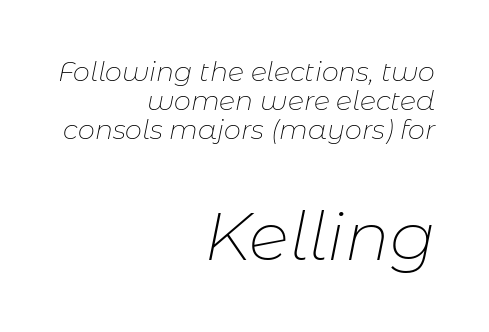
The image shows 67 px thin type, italic (leaning right); set right-aligned, tight line spacing (1.08x), normal letter spacing, not underlined; the second (bottom) block is 2.48x larger; low stroke contrast and a medium x-height.
